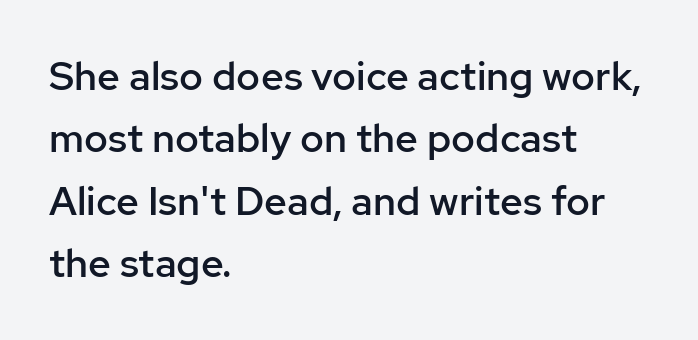
{"serif": "no", "italic": "no", "bold": "semi", "weight": "semibold", "width": "normal", "stroke_contrast": "low", "x_height": "medium", "monospaced": "no", "underline": "no", "align": "left", "line_spacing": "normal", "line_spacing_ratio": 1.56, "letter_spacing": "normal", "letter_spacing_em": 0.0, "glyph_px": 40}
